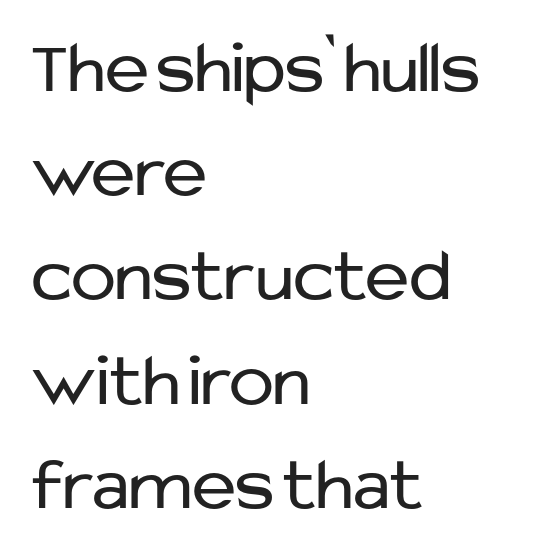
Q: Is the text bold? A: No.
Q: Is the text italic (slanted)? A: No, it is upright.
Q: Is the typeface a serif or a sans-serif typeface? A: Sans-serif.
Q: Is the text underlined? A: No.
Q: How is the paragraph aligned? A: Left-aligned.
Q: Is the spacing between letters normal or unusually wide? A: Normal.
Q: Is the spacing between lines tight, normal or loose? A: Normal.
Q: Width (condensed, normal, or wide)? A: Normal.
Q: Stroke contrast? A: Low.
Q: x-height? A: Medium.
Q: Monospaced? A: No.
